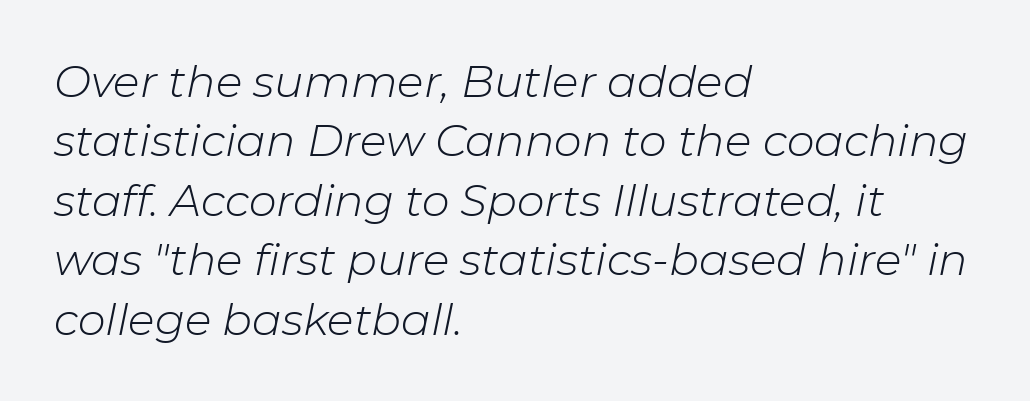
Q: Is the text bold? A: No.
Q: Is the text italic (slanted)? A: Yes, it leans right by about 11 degrees.
Q: Is the text underlined? A: No.
Q: How is the paragraph aligned? A: Left-aligned.
Q: Is the spacing between letters normal or unusually wide? A: Normal.
Q: Is the spacing between lines tight, normal or loose? A: Normal.
Q: Width (condensed, normal, or wide)? A: Normal.
Q: Stroke contrast? A: Low.
Q: x-height? A: Medium.
Q: Monospaced? A: No.
